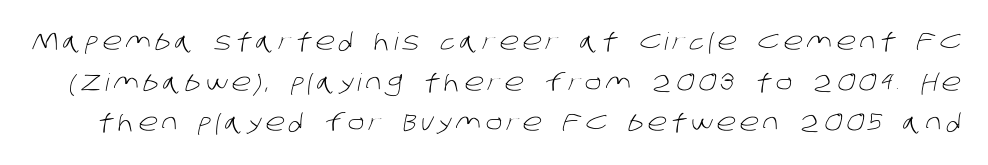
{"bold": "no", "underline": "no", "line_spacing": "normal", "line_spacing_ratio": 1.69, "glyph_px": 24}
